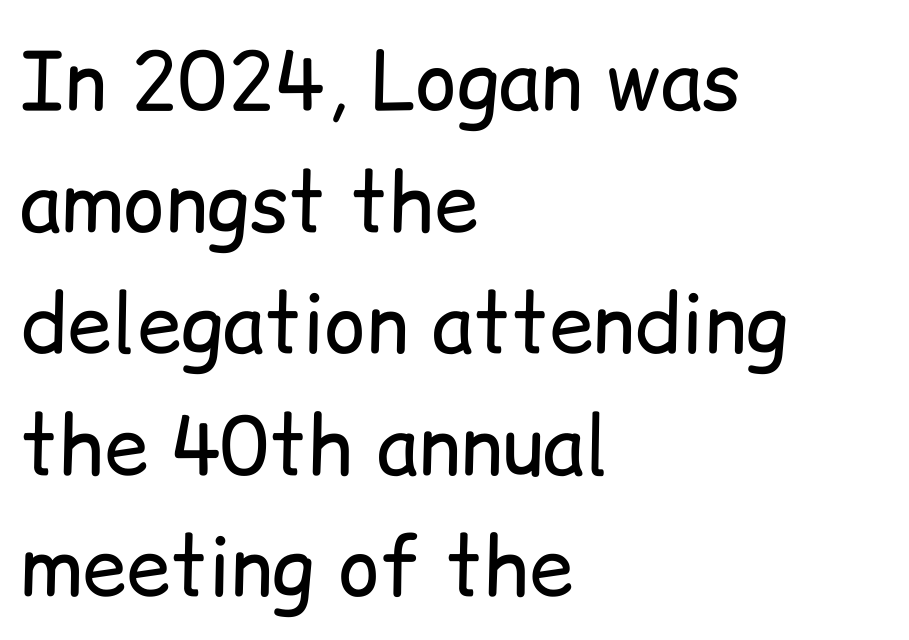
The image shows 80 px regular-weight sans-serif type, upright; set left-aligned, normal line spacing (1.52x), normal letter spacing, not underlined; low stroke contrast and a medium x-height.
